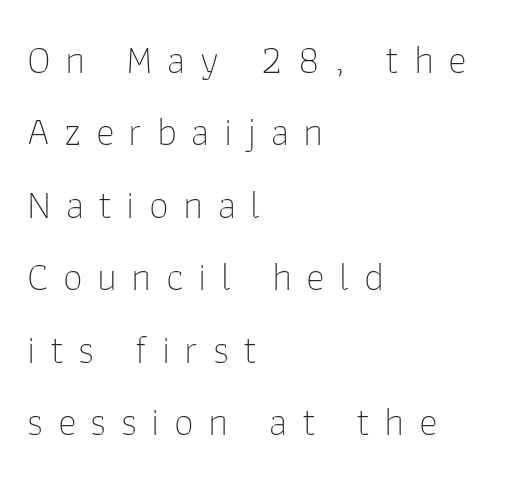
{"serif": "no", "italic": "no", "bold": "no", "weight": "thin", "width": "normal", "stroke_contrast": "low", "x_height": "medium", "monospaced": "no", "underline": "no", "align": "left", "line_spacing_ratio": 1.81, "letter_spacing": "wide", "letter_spacing_em": 0.36, "glyph_px": 40}
